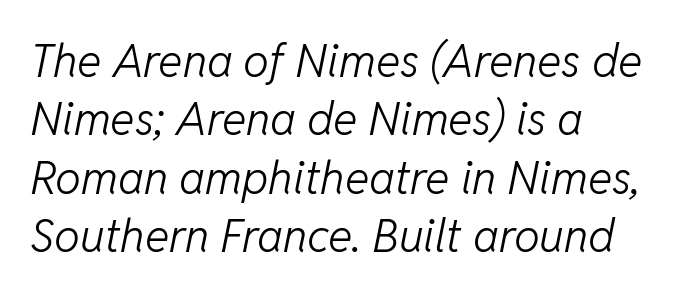
{"italic": "yes", "lean": "right", "slant_degrees": 11, "bold": "no", "weight": "light", "width": "normal", "stroke_contrast": "low", "x_height": "medium", "monospaced": "no", "underline": "no", "align": "left", "line_spacing": "normal", "line_spacing_ratio": 1.27, "letter_spacing": "normal", "letter_spacing_em": 0.0, "glyph_px": 46}
